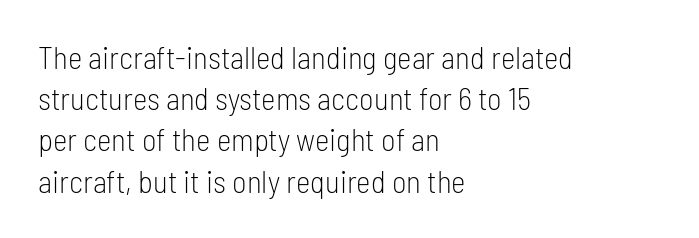
Q: Is the text bold? A: No.
Q: Is the text italic (slanted)? A: No, it is upright.
Q: Is the typeface a serif or a sans-serif typeface? A: Sans-serif.
Q: Is the text underlined? A: No.
Q: How is the paragraph aligned? A: Left-aligned.
Q: Is the spacing between letters normal or unusually wide? A: Normal.
Q: Is the spacing between lines tight, normal or loose? A: Normal.
Q: Width (condensed, normal, or wide)? A: Condensed.
Q: Stroke contrast? A: Low.
Q: x-height? A: Medium.
Q: Monospaced? A: No.
